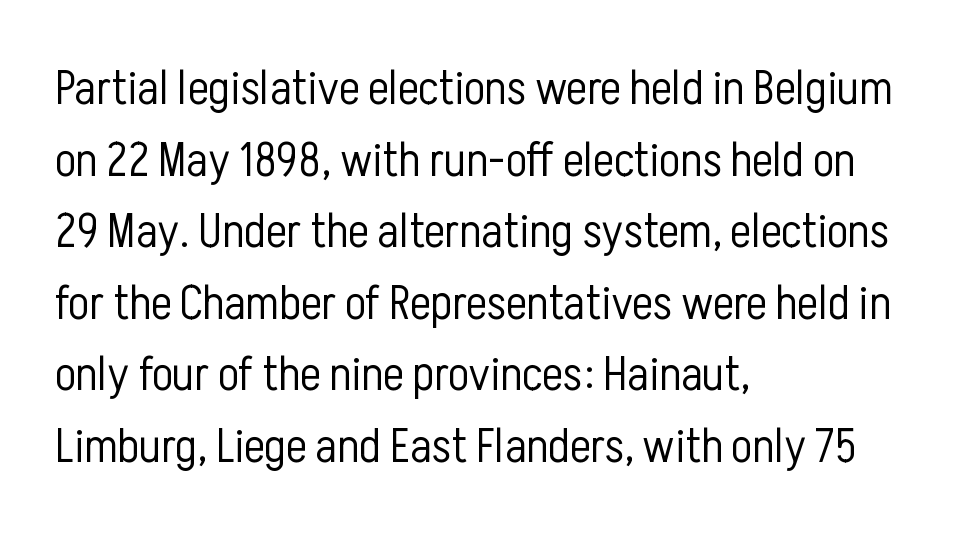
Q: Is the text bold? A: No.
Q: Is the text italic (slanted)? A: No, it is upright.
Q: Is the typeface a serif or a sans-serif typeface? A: Sans-serif.
Q: Is the text underlined? A: No.
Q: How is the paragraph aligned? A: Left-aligned.
Q: Is the spacing between letters normal or unusually wide? A: Normal.
Q: Is the spacing between lines tight, normal or loose? A: Normal.
Q: Width (condensed, normal, or wide)? A: Condensed.
Q: Stroke contrast? A: Low.
Q: x-height? A: Medium.
Q: Monospaced? A: No.
